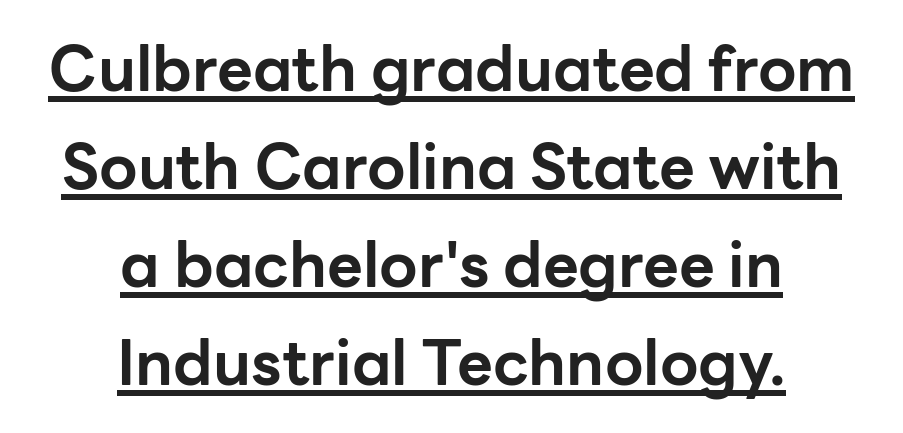
{"serif": "no", "italic": "no", "bold": "yes", "weight": "bold", "width": "normal", "stroke_contrast": "low", "x_height": "medium", "monospaced": "no", "underline": "yes", "align": "center", "line_spacing": "normal", "line_spacing_ratio": 1.58, "letter_spacing": "normal", "letter_spacing_em": 0.0, "glyph_px": 62}
